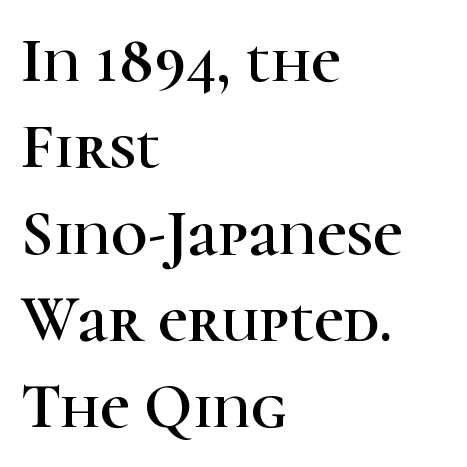
Q: Is the text italic (slanted)? A: No, it is upright.
Q: Is the typeface a serif or a sans-serif typeface? A: Serif.
Q: Is the text underlined? A: No.
Q: How is the paragraph aligned? A: Left-aligned.
Q: Is the spacing between letters normal or unusually wide? A: Normal.
Q: Is the spacing between lines tight, normal or loose? A: Normal.
Q: Width (condensed, normal, or wide)? A: Normal.
Q: Stroke contrast? A: High.
Q: x-height? A: Medium.
Q: Monospaced? A: No.
